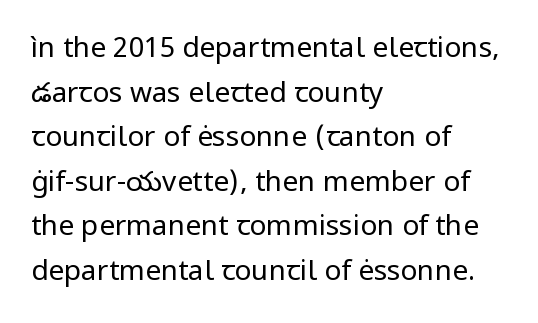
The image shows 28 px regular-weight sans-serif type, upright; set left-aligned, normal line spacing (1.59x), normal letter spacing, not underlined; low stroke contrast and a medium x-height.
